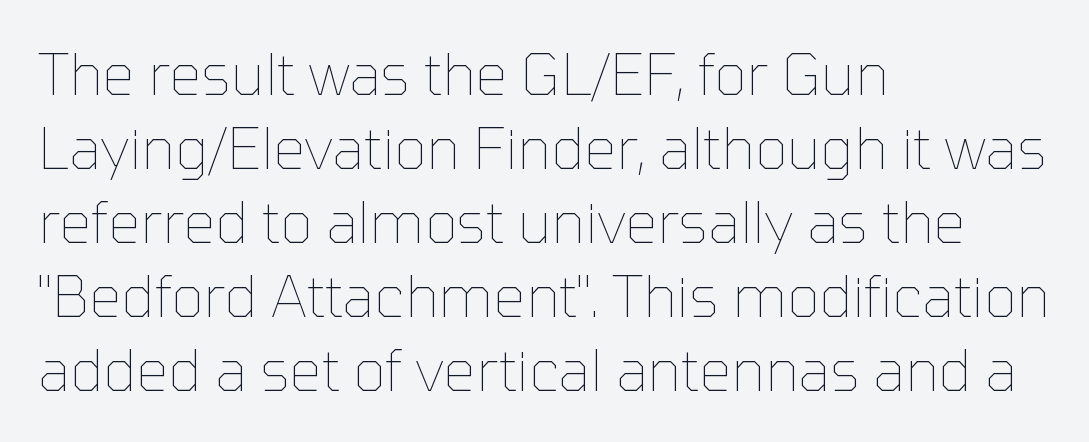
The image shows 57 px thin type, upright; set left-aligned, normal line spacing (1.3x), normal letter spacing, not underlined; low stroke contrast and a medium x-height.
